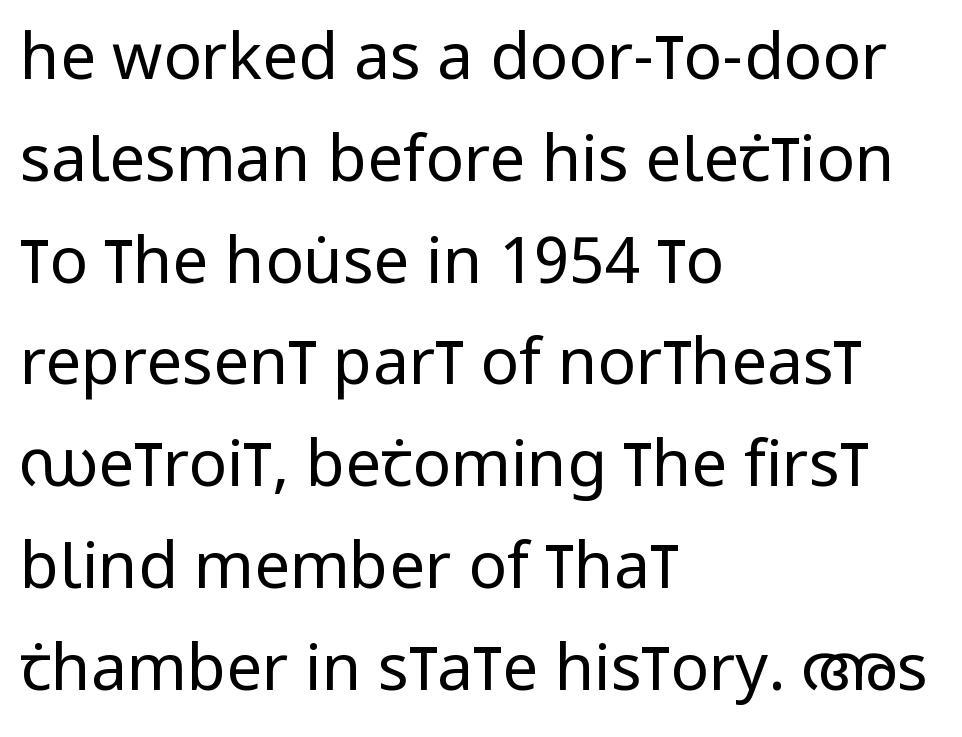
The image shows 64 px regular-weight, condensed sans-serif type, upright; set left-aligned, normal line spacing (1.59x), normal letter spacing, not underlined; low stroke contrast and a large x-height.
